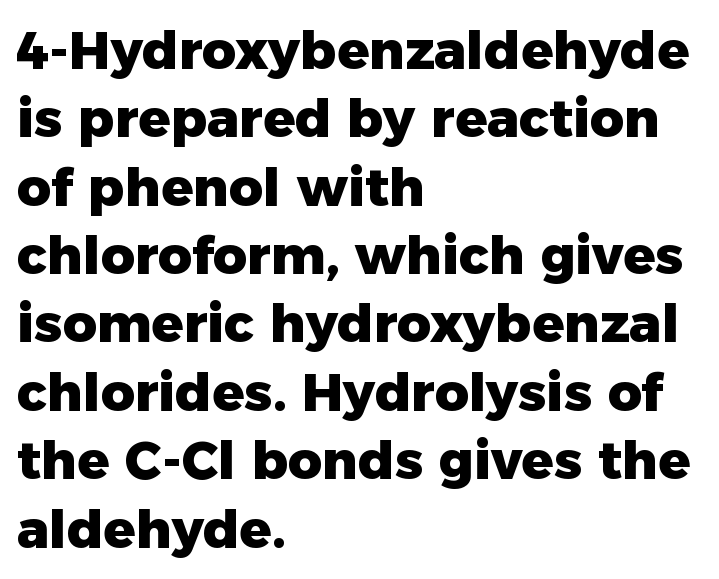
Q: Is the text bold? A: Yes.
Q: Is the text italic (slanted)? A: No, it is upright.
Q: Is the typeface a serif or a sans-serif typeface? A: Sans-serif.
Q: Is the text underlined? A: No.
Q: How is the paragraph aligned? A: Left-aligned.
Q: Is the spacing between letters normal or unusually wide? A: Normal.
Q: Is the spacing between lines tight, normal or loose? A: Normal.
Q: Width (condensed, normal, or wide)? A: Normal.
Q: Stroke contrast? A: Low.
Q: x-height? A: Medium.
Q: Monospaced? A: No.
